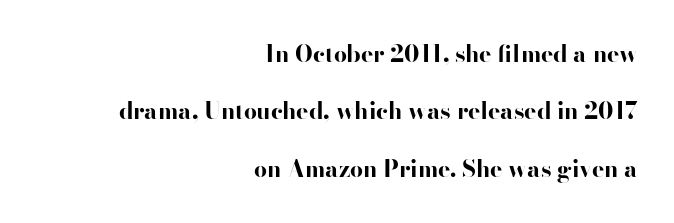
{"italic": "no", "bold": "yes", "underline": "no", "align": "right", "line_spacing": "loose", "line_spacing_ratio": 2.49, "letter_spacing": "normal", "letter_spacing_em": 0.0, "glyph_px": 23}
